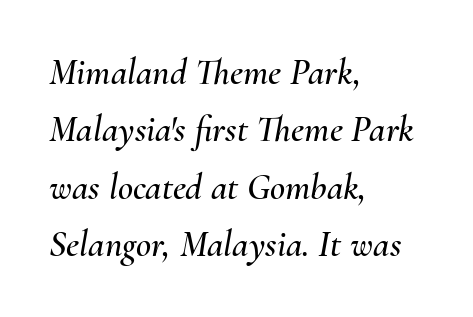
Q: Is the text italic (slanted)? A: Yes, it leans right by about 10 degrees.
Q: Is the text underlined? A: No.
Q: How is the paragraph aligned? A: Left-aligned.
Q: Is the spacing between letters normal or unusually wide? A: Normal.
Q: Is the spacing between lines tight, normal or loose? A: Normal.
Q: Width (condensed, normal, or wide)? A: Normal.
Q: Stroke contrast? A: Medium.
Q: x-height? A: Small.
Q: Monospaced? A: No.
